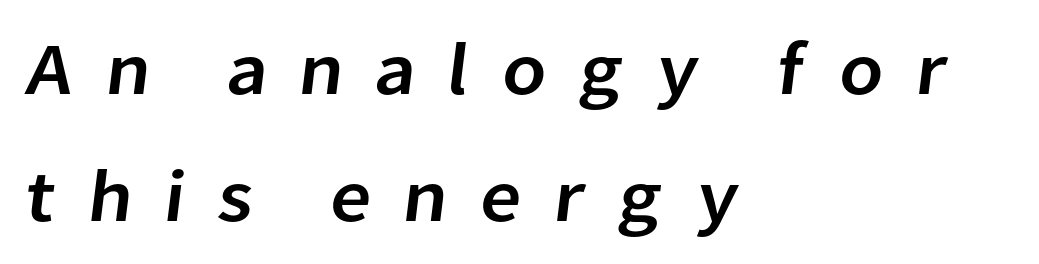
{"serif": "no", "width": "normal", "stroke_contrast": "low", "x_height": "medium", "monospaced": "no", "underline": "no", "align": "left", "line_spacing_ratio": 1.72, "letter_spacing": "wide", "letter_spacing_em": 0.42, "glyph_px": 74}
